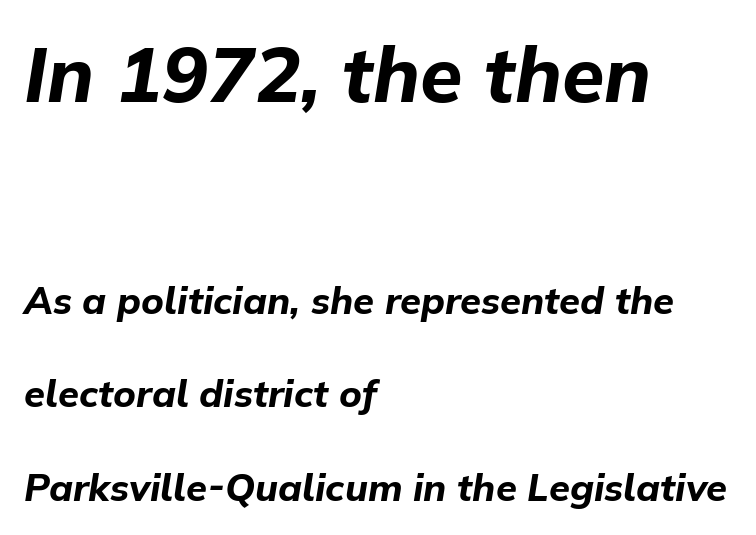
{"italic": "yes", "lean": "right", "slant_degrees": 9, "bold": "yes", "weight": "bold", "width": "normal", "stroke_contrast": "low", "x_height": "medium", "monospaced": "no", "underline": "no", "align": "left", "line_spacing": "loose", "line_spacing_ratio": 2.46, "letter_spacing": "normal", "letter_spacing_em": 0.0, "larger_block": "first", "size_ratio": 2.03, "glyph_px": 77}
